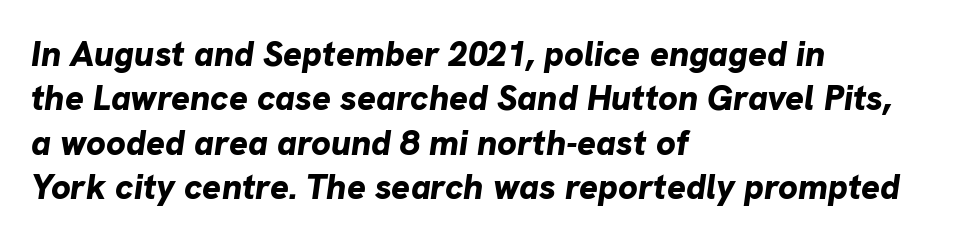
{"italic": "yes", "lean": "right", "slant_degrees": 8, "bold": "yes", "weight": "bold", "width": "normal", "stroke_contrast": "low", "x_height": "medium", "monospaced": "no", "underline": "no", "align": "left", "line_spacing": "normal", "line_spacing_ratio": 1.27, "letter_spacing": "normal", "letter_spacing_em": 0.0, "glyph_px": 35}
